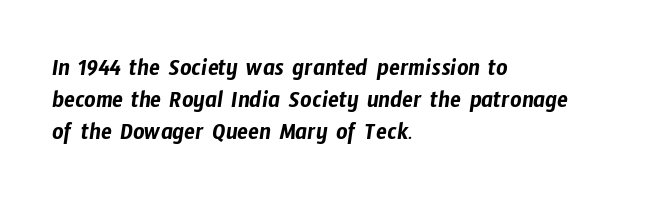
{"underline": "no", "align": "left", "line_spacing": "normal", "line_spacing_ratio": 1.29, "letter_spacing": "normal", "letter_spacing_em": 0.0, "glyph_px": 25}
